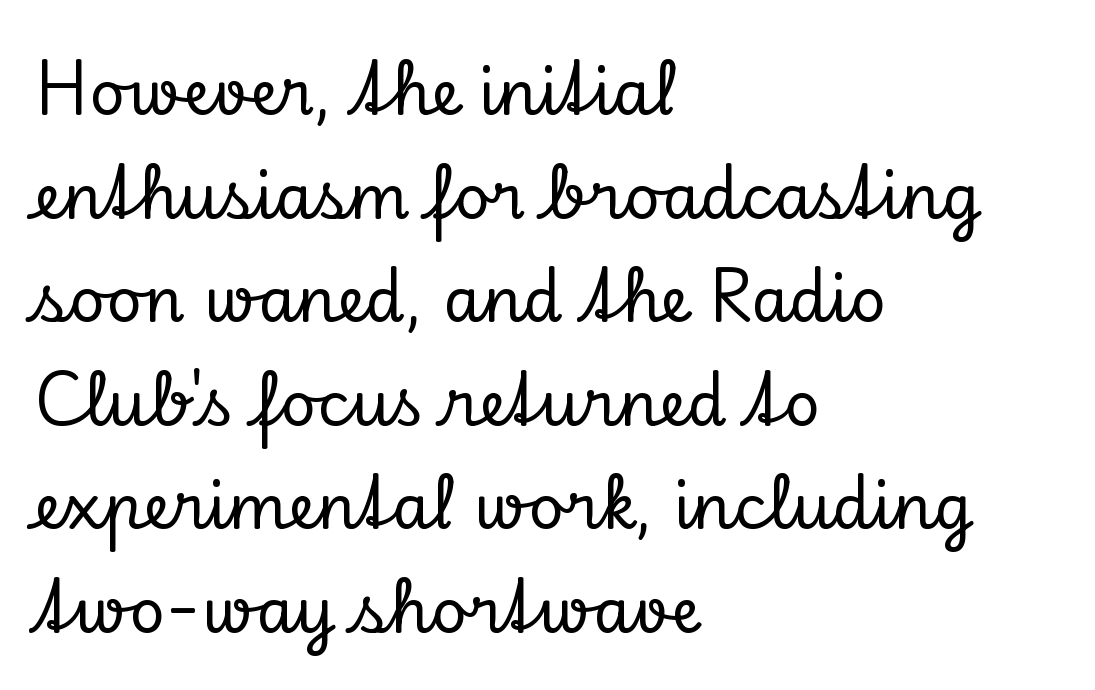
Q: Is the text italic (slanted)? A: No, it is upright.
Q: Is the text underlined? A: No.
Q: How is the paragraph aligned? A: Left-aligned.
Q: Is the spacing between letters normal or unusually wide? A: Normal.
Q: Is the spacing between lines tight, normal or loose? A: Normal.
Q: Width (condensed, normal, or wide)? A: Normal.
Q: Stroke contrast? A: Low.
Q: x-height? A: Small.
Q: Monospaced? A: No.
